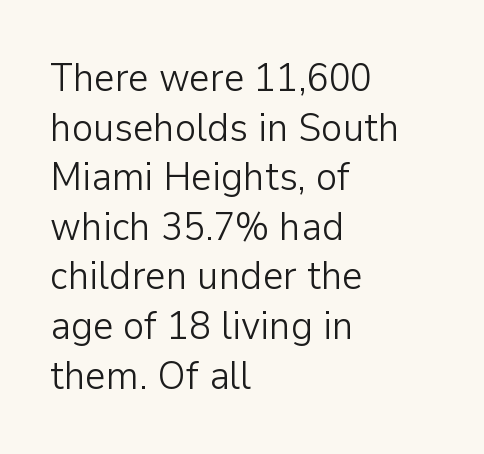
Q: Is the text bold? A: No.
Q: Is the text italic (slanted)? A: No, it is upright.
Q: Is the typeface a serif or a sans-serif typeface? A: Sans-serif.
Q: Is the text underlined? A: No.
Q: How is the paragraph aligned? A: Left-aligned.
Q: Is the spacing between letters normal or unusually wide? A: Normal.
Q: Width (condensed, normal, or wide)? A: Normal.
Q: Stroke contrast? A: Low.
Q: x-height? A: Medium.
Q: Monospaced? A: No.
